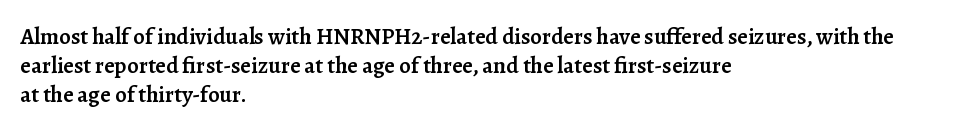
These lines keep a tight, regular rhythm from letter to letter. Horizontally, the lines are justified to the leading edge only. Normally led — the rows are evenly, conventionally spaced. The axis of the letterforms is exactly vertical. Bold? Not quite — semibold, heavier than regular but stopping short.
